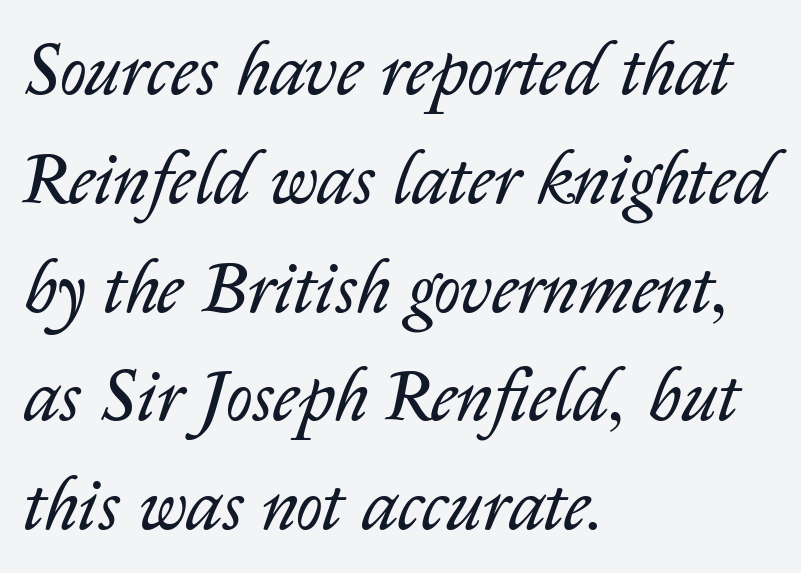
The passage shown is typed in a proportional face where columns would drift. A typesetter would call this leading conventional body-copy spacing. No extra tracking has been applied to these lines. Is the block centered? No — it sits flush against the left margin.
